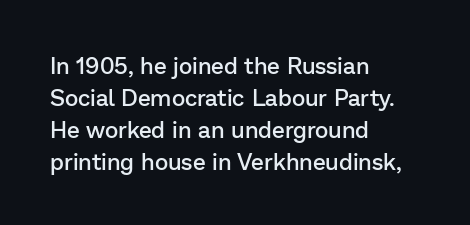
The image shows 23 px text type, upright; set left-aligned, normal line spacing (1.39x), normal letter spacing, not underlined.
